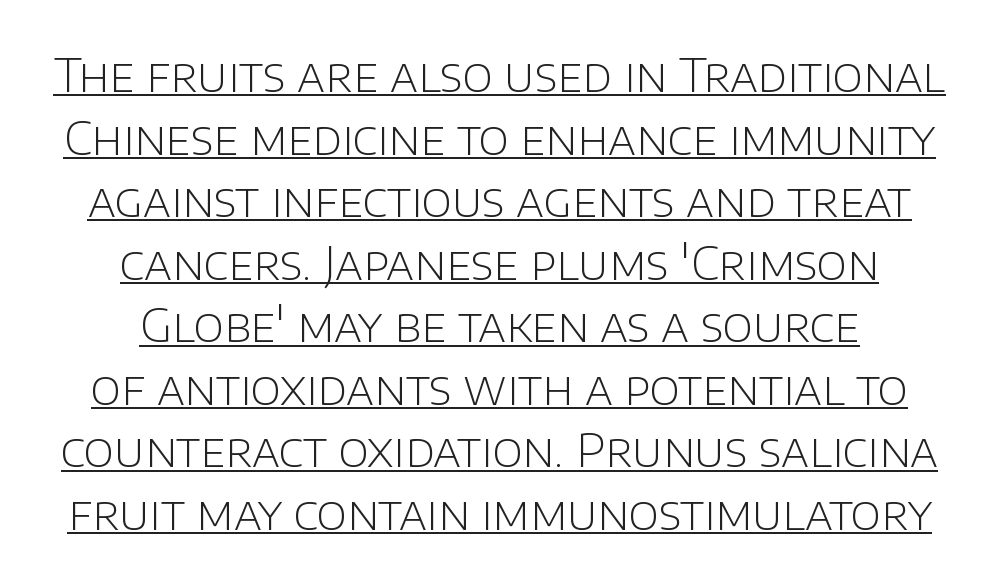
Q: Is the text bold? A: No.
Q: Is the text italic (slanted)? A: No, it is upright.
Q: Is the typeface a serif or a sans-serif typeface? A: Sans-serif.
Q: Is the text underlined? A: Yes.
Q: How is the paragraph aligned? A: Centered.
Q: Is the spacing between letters normal or unusually wide? A: Normal.
Q: Is the spacing between lines tight, normal or loose? A: Normal.
Q: Width (condensed, normal, or wide)? A: Normal.
Q: Stroke contrast? A: Low.
Q: x-height? A: Large.
Q: Monospaced? A: No.
